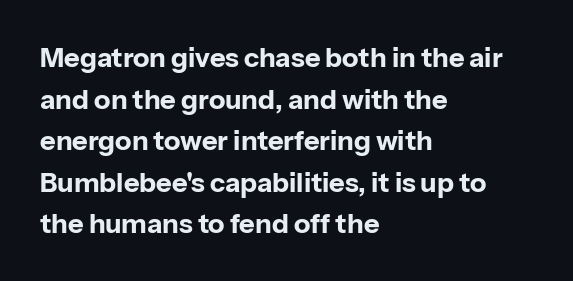
The image shows 27 px bold type, upright; set left-aligned, normal line spacing (1.54x), normal letter spacing, not underlined.
